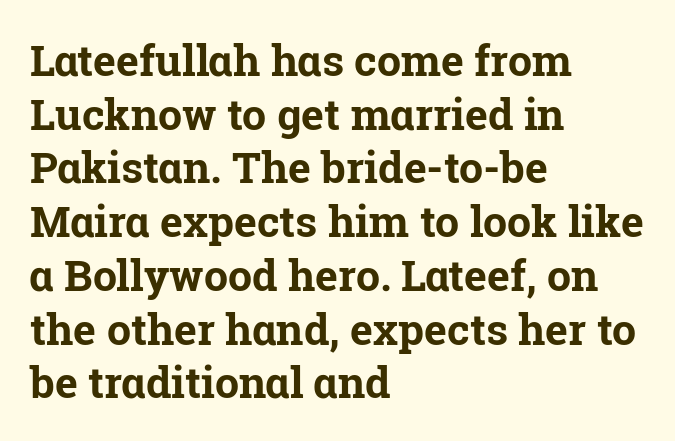
Q: Is the text bold? A: Yes.
Q: Is the text italic (slanted)? A: No, it is upright.
Q: Is the typeface a serif or a sans-serif typeface? A: Serif.
Q: Is the text underlined? A: No.
Q: How is the paragraph aligned? A: Left-aligned.
Q: Is the spacing between letters normal or unusually wide? A: Normal.
Q: Is the spacing between lines tight, normal or loose? A: Normal.
Q: Width (condensed, normal, or wide)? A: Normal.
Q: Stroke contrast? A: Low.
Q: x-height? A: Medium.
Q: Monospaced? A: No.
